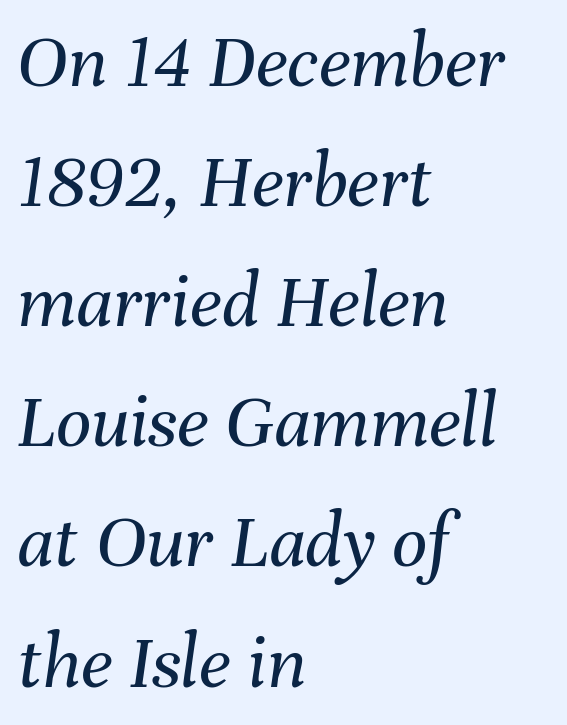
{"italic": "yes", "lean": "right", "slant_degrees": 8, "bold": "no", "weight": "regular", "width": "normal", "stroke_contrast": "medium", "x_height": "medium", "monospaced": "no", "underline": "no", "align": "left", "line_spacing": "normal", "line_spacing_ratio": 1.54, "letter_spacing": "normal", "letter_spacing_em": 0.0, "glyph_px": 78}
